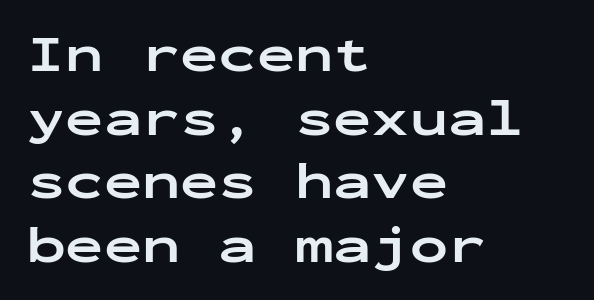
The image shows 51 px bold, wide sans-serif type, upright, monospaced; set left-aligned, normal line spacing (1.25x), normal letter spacing, not underlined; low stroke contrast and a medium x-height.
